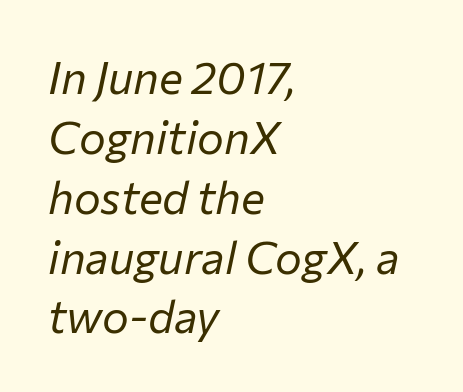
Q: Is the text bold? A: No.
Q: Is the text italic (slanted)? A: Yes, it leans right by about 12 degrees.
Q: Is the text underlined? A: No.
Q: How is the paragraph aligned? A: Left-aligned.
Q: Is the spacing between letters normal or unusually wide? A: Normal.
Q: Is the spacing between lines tight, normal or loose? A: Normal.
Q: Width (condensed, normal, or wide)? A: Normal.
Q: Stroke contrast? A: Low.
Q: x-height? A: Medium.
Q: Monospaced? A: No.
